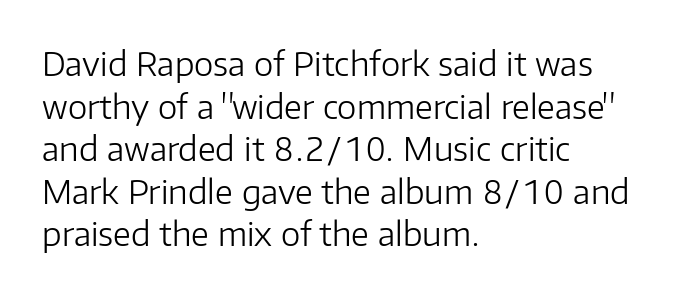
Q: Is the text bold? A: No.
Q: Is the text italic (slanted)? A: No, it is upright.
Q: Is the typeface a serif or a sans-serif typeface? A: Sans-serif.
Q: Is the text underlined? A: No.
Q: How is the paragraph aligned? A: Left-aligned.
Q: Is the spacing between letters normal or unusually wide? A: Normal.
Q: Is the spacing between lines tight, normal or loose? A: Normal.
Q: Width (condensed, normal, or wide)? A: Normal.
Q: Stroke contrast? A: Low.
Q: x-height? A: Medium.
Q: Monospaced? A: No.
